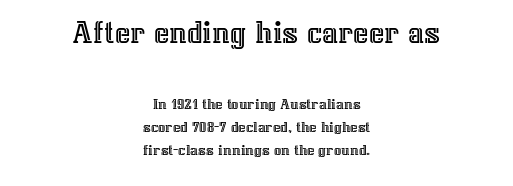
These lines were composed using upright roman letters. Typesetter's note — upper block bumped up in size, lower block left smaller. Horizontal alignment here is central, giving a formal, balanced look. The rendering uses natural spacing where letterforms have individual widths. Just letters on the line, the space beneath them empty.
